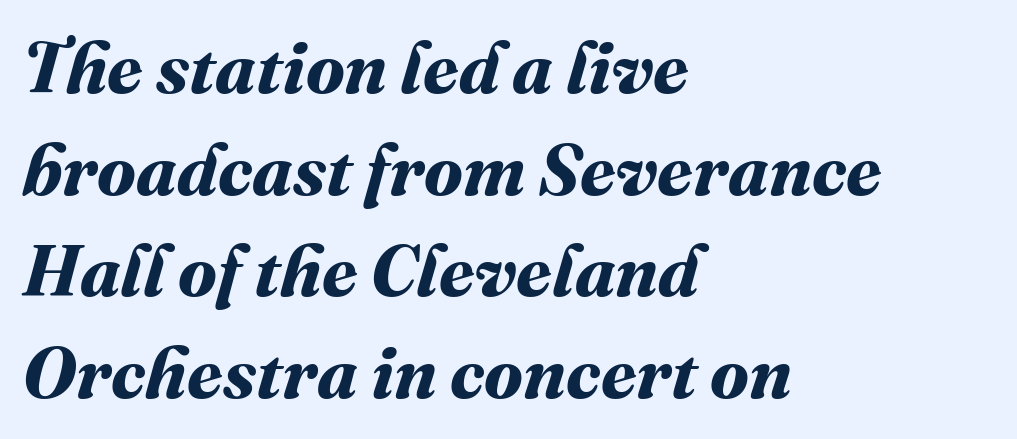
The image shows 72 px bold type; set left-aligned, normal line spacing (1.41x), normal letter spacing, not underlined; medium stroke contrast and a medium x-height.
